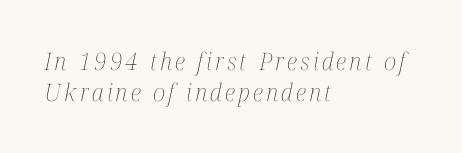
{"italic": "yes", "lean": "right", "slant_degrees": 12, "bold": "no", "underline": "no", "align": "left", "line_spacing": "normal", "line_spacing_ratio": 1.28, "glyph_px": 24}
